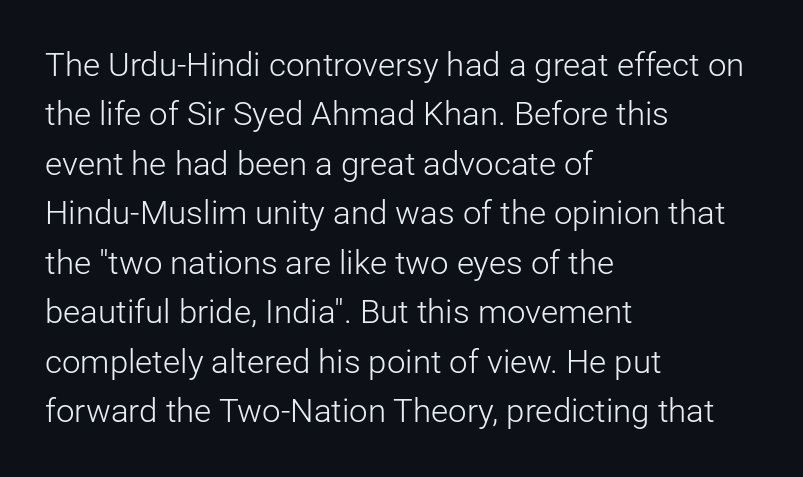
The image shows 33 px light sans-serif type, upright; set left-aligned, normal line spacing (1.5x), normal letter spacing, not underlined; low stroke contrast and a medium x-height.
